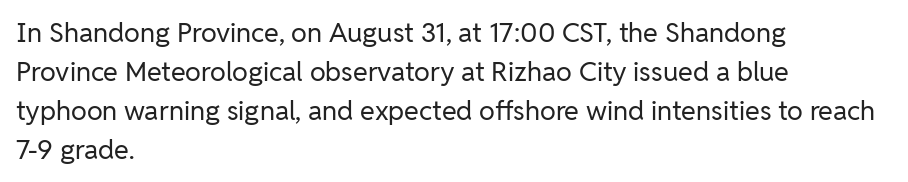
Q: Is the text bold? A: No.
Q: Is the text italic (slanted)? A: No, it is upright.
Q: Is the text underlined? A: No.
Q: How is the paragraph aligned? A: Left-aligned.
Q: Is the spacing between letters normal or unusually wide? A: Normal.
Q: Is the spacing between lines tight, normal or loose? A: Normal.
